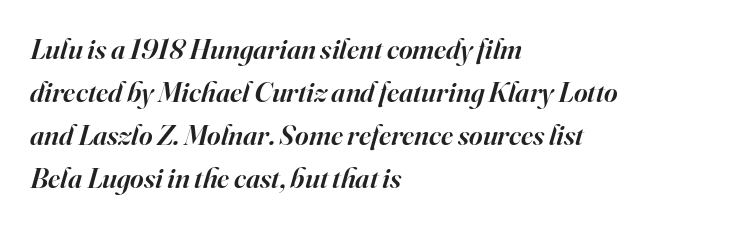
This sample uses a serif face. The paragraph has a hard left edge and a soft right edge. The line texture is even and compact thanks to regular tracking. Emphasis-style slanted type is in use. This rendering features lettering with no underline.
